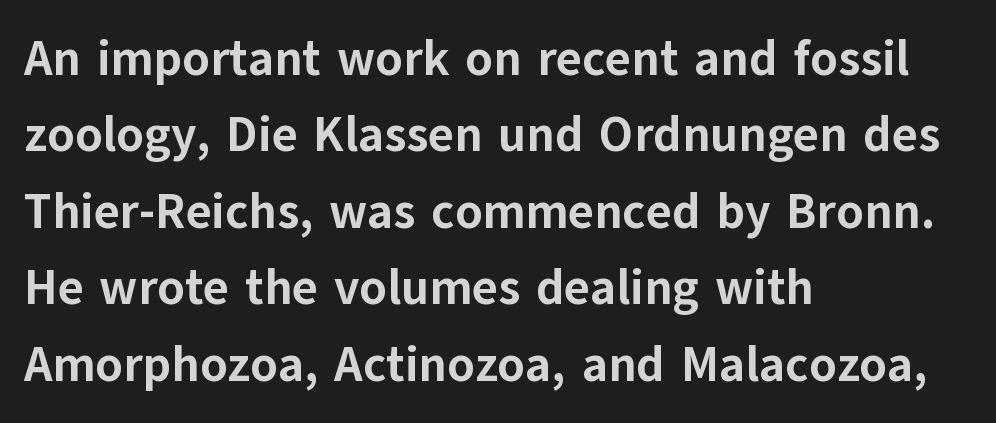
Only glyphs here, with clear space below each row. It's the straight-up-and-down kind of type. Whoever set this chose a conventional vertical rhythm. How are the letters spaced? Ordinarily, with no added tracking.
